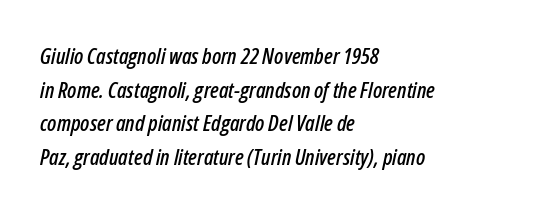
{"italic": "yes", "lean": "right", "slant_degrees": 12, "underline": "no", "align": "left", "line_spacing": "normal", "line_spacing_ratio": 1.53, "letter_spacing": "normal", "letter_spacing_em": 0.0, "glyph_px": 22}
